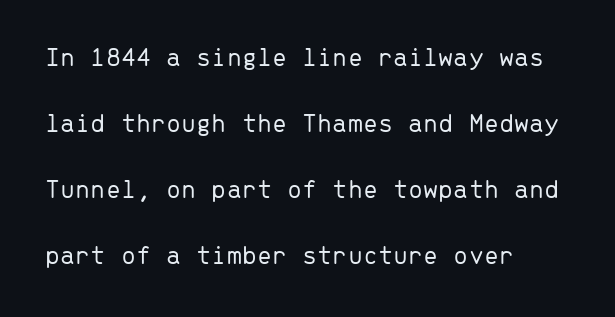
Leading: increased. This is not heavy type; no bold has been used. Typeset ragged right — the left edge is the straight one. Posture: upright roman.
